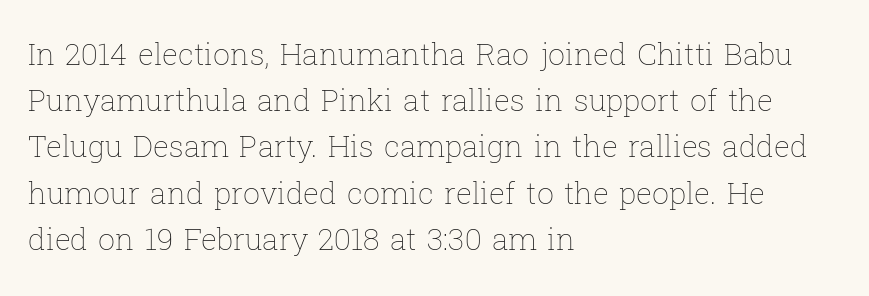
In CSS terms this would be text-align: left. Posture: straight, roman, zero tilt. Only glyphs here, with clear space below each row. The tracking reads as untouched default to a designer's eye. Leading: standard.
